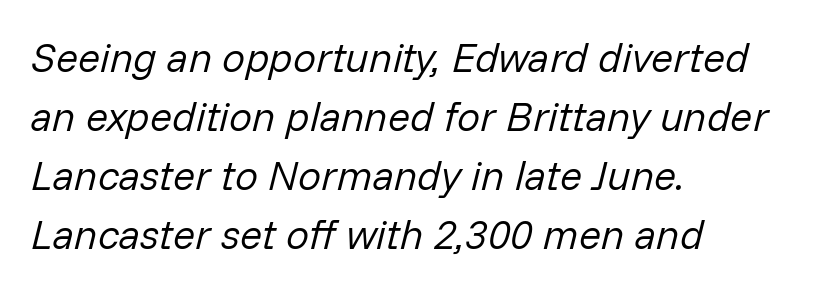
Q: Is the text bold? A: No.
Q: Is the text italic (slanted)? A: Yes, it leans right by about 14 degrees.
Q: Is the text underlined? A: No.
Q: How is the paragraph aligned? A: Left-aligned.
Q: Is the spacing between letters normal or unusually wide? A: Normal.
Q: Is the spacing between lines tight, normal or loose? A: Normal.
Q: Width (condensed, normal, or wide)? A: Normal.
Q: Stroke contrast? A: Low.
Q: x-height? A: Medium.
Q: Monospaced? A: No.
